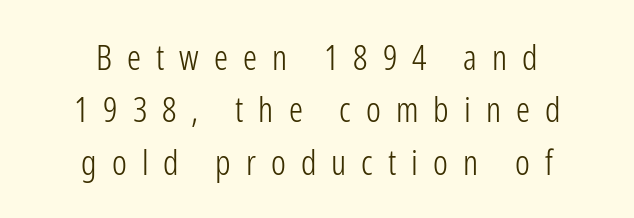
{"serif": "no", "italic": "no", "bold": "no", "weight": "light", "width": "condensed", "stroke_contrast": "low", "x_height": "medium", "monospaced": "no", "underline": "no", "align": "center", "line_spacing": "normal", "line_spacing_ratio": 1.5, "letter_spacing": "wide", "letter_spacing_em": 0.43, "glyph_px": 35}
